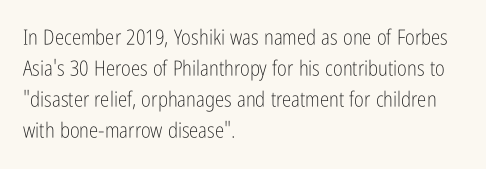
Q: Is the text bold? A: No.
Q: Is the text italic (slanted)? A: No, it is upright.
Q: Is the text underlined? A: No.
Q: How is the paragraph aligned? A: Left-aligned.
Q: Is the spacing between letters normal or unusually wide? A: Normal.
Q: Is the spacing between lines tight, normal or loose? A: Normal.
